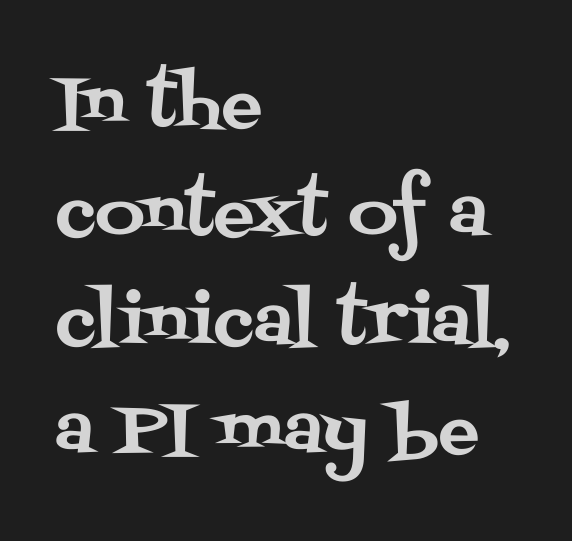
Small tapered or slab feet sit at the stroke ends, so this counts as serif. Line starts are locked; line ends wander. Plain, unruled lines of type. The rendering uses natural spacing where letterforms have individual widths.
